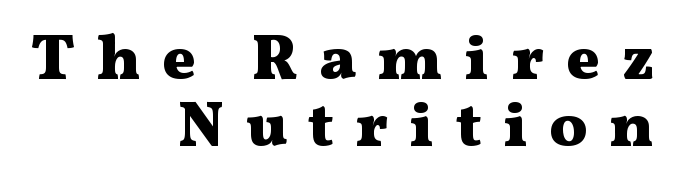
The image shows 63 px heavy, wide serif type, upright; set right-aligned, tight line spacing (1.06x), unusually wide letter spacing (+0.34 em), not underlined; medium stroke contrast and a medium x-height.
